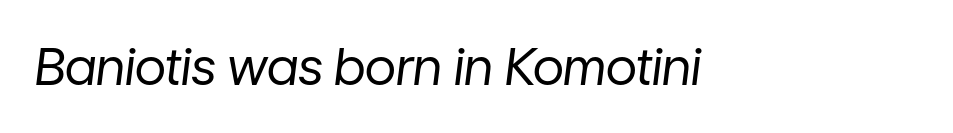
The image shows 51 px regular-weight type, italic (leaning right); set normal letter spacing, not underlined; low stroke contrast and a medium x-height.
